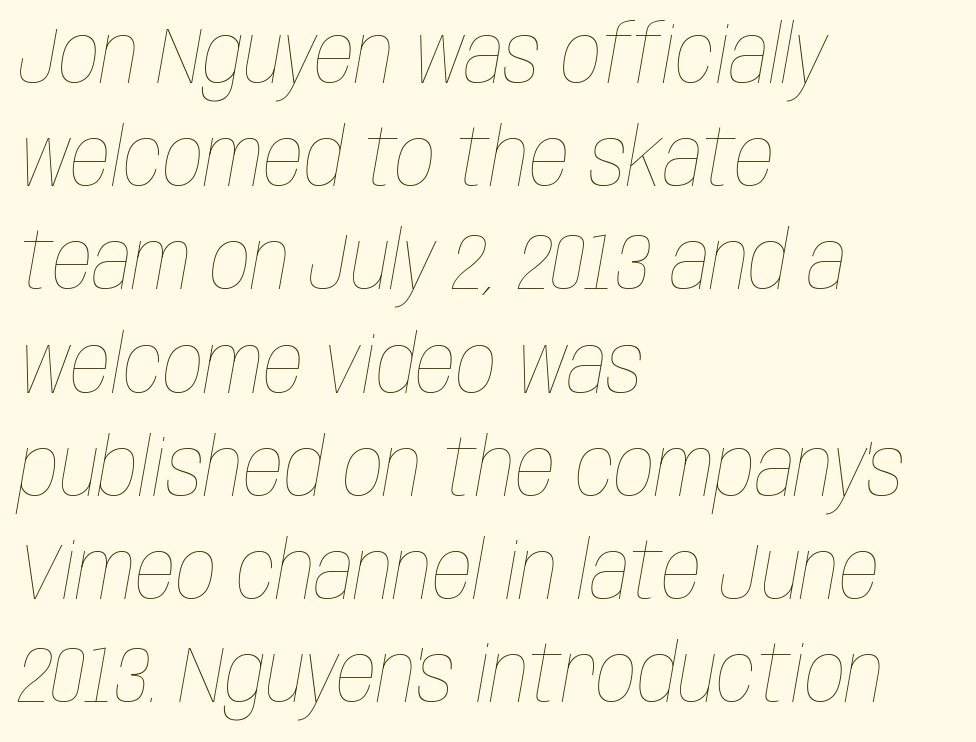
{"italic": "yes", "lean": "right", "slant_degrees": 10, "bold": "no", "weight": "thin", "width": "condensed", "stroke_contrast": "low", "x_height": "large", "monospaced": "no", "underline": "no", "align": "left", "line_spacing": "normal", "line_spacing_ratio": 1.29, "letter_spacing": "normal", "letter_spacing_em": 0.0, "glyph_px": 80}
